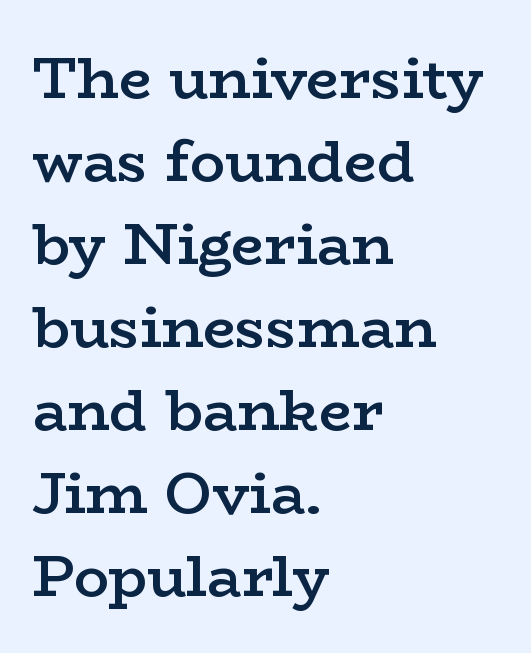
{"serif": "yes", "italic": "no", "bold": "semi", "weight": "semibold", "width": "wide", "stroke_contrast": "low", "x_height": "medium", "monospaced": "no", "underline": "no", "align": "left", "line_spacing": "normal", "line_spacing_ratio": 1.43, "letter_spacing": "normal", "letter_spacing_em": 0.0, "glyph_px": 58}
